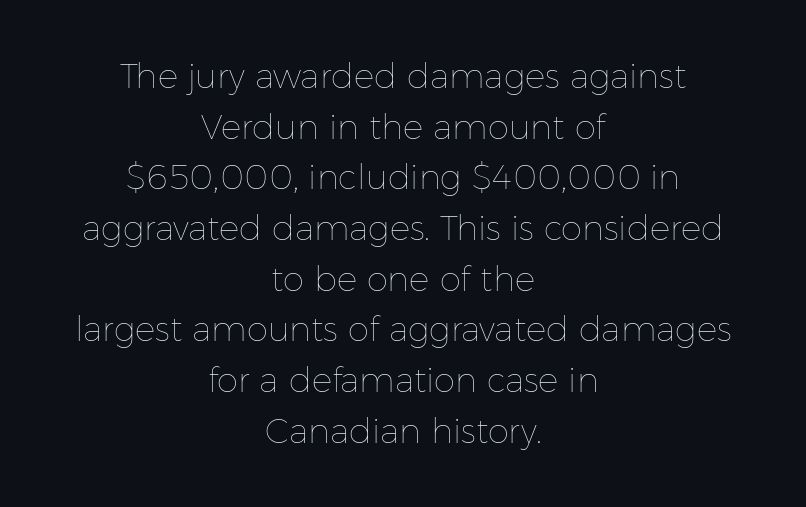
The image shows 34 px thin type, upright; set centered, normal line spacing (1.49x), normal letter spacing, not underlined; low stroke contrast and a medium x-height.
